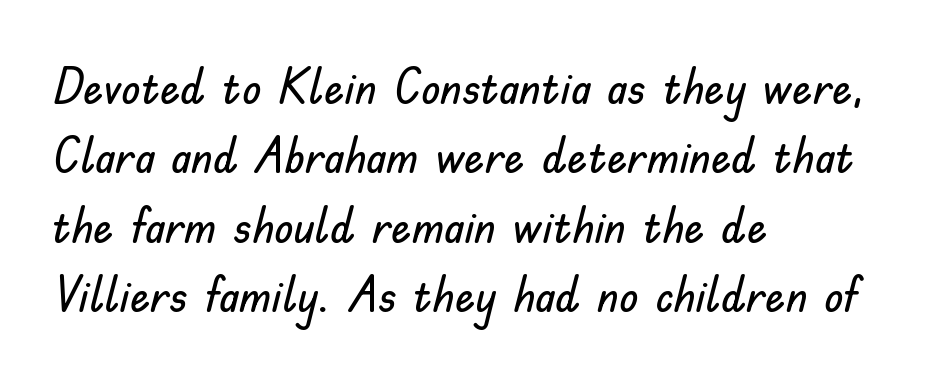
{"serif": "no", "width": "normal", "stroke_contrast": "low", "x_height": "small", "monospaced": "no", "underline": "no", "align": "left", "line_spacing": "normal", "line_spacing_ratio": 1.39, "letter_spacing": "normal", "letter_spacing_em": 0.0, "glyph_px": 50}
